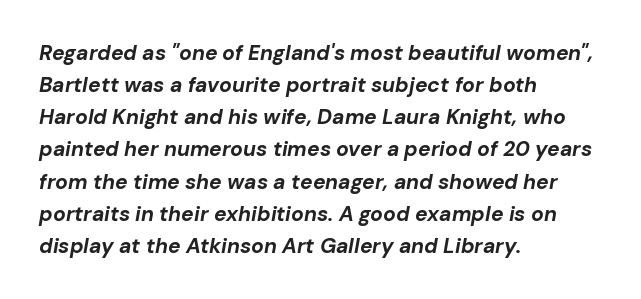
The image shows 21 px bold type, italic (leaning right); set left-aligned, normal line spacing (1.53x), normal letter spacing, not underlined.
